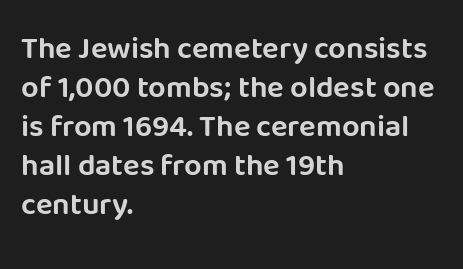
The image shows 31 px sans-serif type, upright; set left-aligned, normal line spacing (1.26x), normal letter spacing, not underlined; low stroke contrast and a large x-height.
